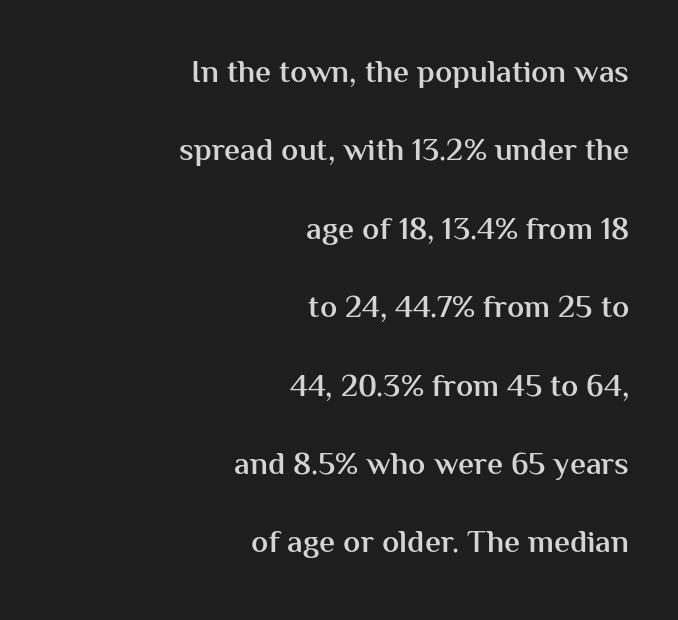
The image shows 32 px semibold sans-serif type, upright; set right-aligned, loose line spacing (2.45x), normal letter spacing, not underlined; medium stroke contrast and a medium x-height.
